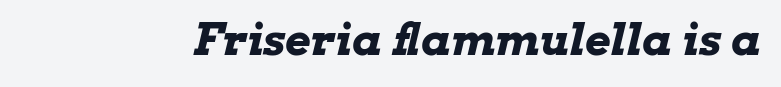
{"italic": "yes", "lean": "right", "slant_degrees": 13, "bold": "yes", "weight": "bold", "width": "wide", "stroke_contrast": "low", "x_height": "medium", "monospaced": "no", "underline": "no", "letter_spacing": "normal", "letter_spacing_em": 0.0, "glyph_px": 44}
